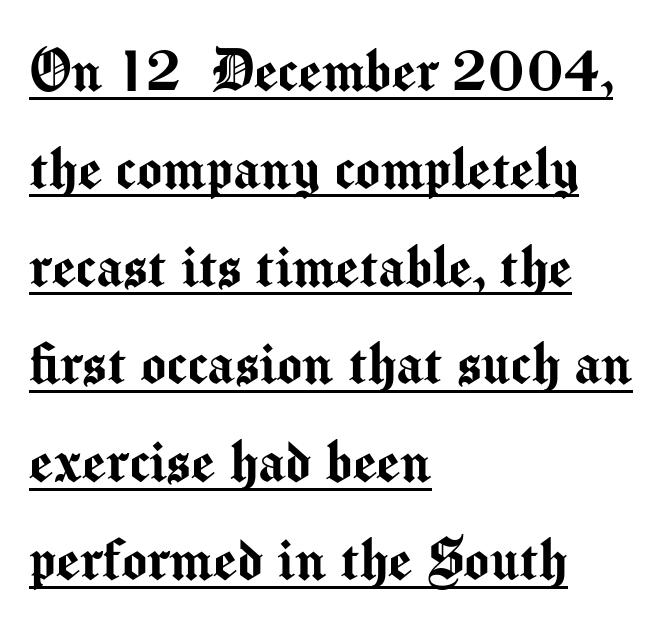
The image shows 67 px sans-serif type, upright; set left-aligned, normal line spacing (1.46x), normal letter spacing, underlined; medium stroke contrast and a medium x-height.
